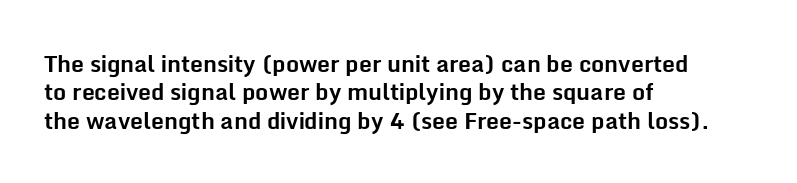
Q: Is the text bold? A: Yes.
Q: Is the text italic (slanted)? A: No, it is upright.
Q: Is the text underlined? A: No.
Q: How is the paragraph aligned? A: Left-aligned.
Q: Is the spacing between letters normal or unusually wide? A: Normal.
